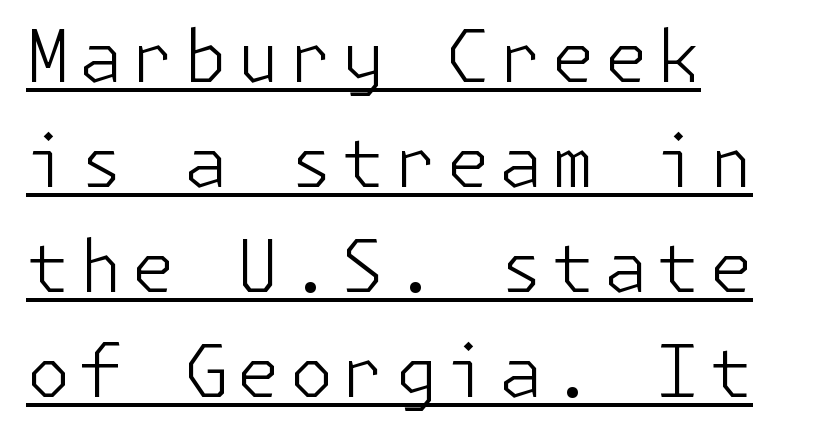
Q: Is the text bold? A: No.
Q: Is the text italic (slanted)? A: No, it is upright.
Q: Is the typeface a serif or a sans-serif typeface? A: Sans-serif.
Q: Is the text underlined? A: Yes.
Q: How is the paragraph aligned? A: Left-aligned.
Q: Is the spacing between lines tight, normal or loose? A: Normal.
Q: Width (condensed, normal, or wide)? A: Normal.
Q: Stroke contrast? A: Low.
Q: x-height? A: Medium.
